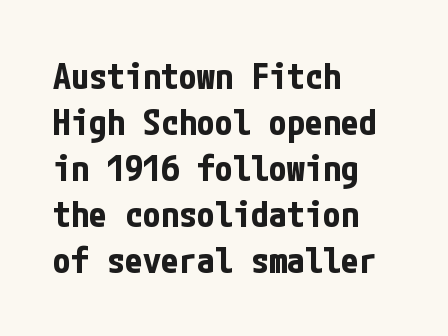
Q: Is the text bold? A: Yes.
Q: Is the text italic (slanted)? A: No, it is upright.
Q: Is the typeface a serif or a sans-serif typeface? A: Sans-serif.
Q: Is the text underlined? A: No.
Q: How is the paragraph aligned? A: Left-aligned.
Q: Is the spacing between letters normal or unusually wide? A: Normal.
Q: Is the spacing between lines tight, normal or loose? A: Normal.
Q: Width (condensed, normal, or wide)? A: Condensed.
Q: Stroke contrast? A: Low.
Q: x-height? A: Medium.
